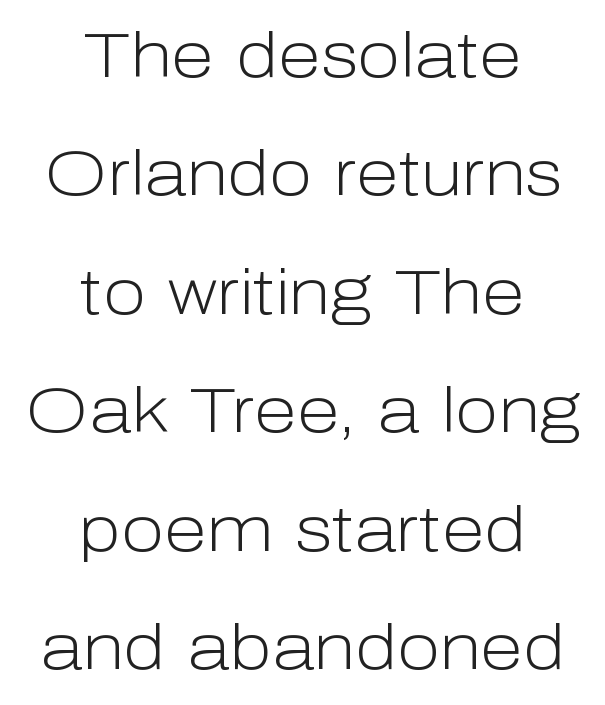
Regarding serifs, this sample does without them. The font's upright variant was chosen for this text. The face used here is rendered with its standard letterfit. Words float on clear page, feet unadorned. Caption: face not bold, strokes unweighted.
